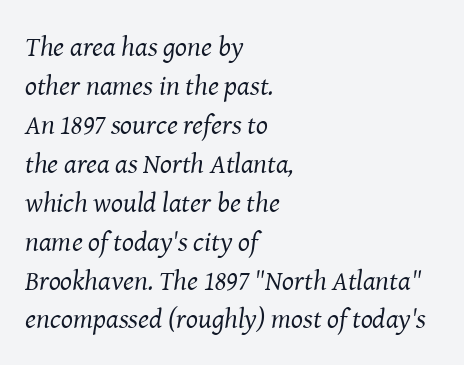
Q: Is the text bold? A: No.
Q: Is the text italic (slanted)? A: Yes, it leans right by about 8 degrees.
Q: Is the typeface a serif or a sans-serif typeface? A: Serif.
Q: Is the text underlined? A: No.
Q: How is the paragraph aligned? A: Left-aligned.
Q: Is the spacing between letters normal or unusually wide? A: Normal.
Q: Is the spacing between lines tight, normal or loose? A: Normal.
Q: Width (condensed, normal, or wide)? A: Normal.
Q: Stroke contrast? A: Medium.
Q: x-height? A: Medium.
Q: Monospaced? A: No.
